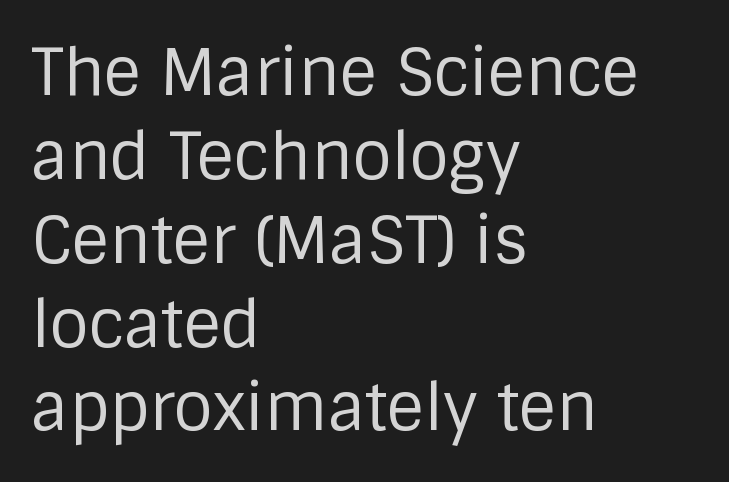
The image shows 64 px regular-weight sans-serif type, upright; set left-aligned, normal line spacing (1.31x), normal letter spacing, not underlined; low stroke contrast and a large x-height.
